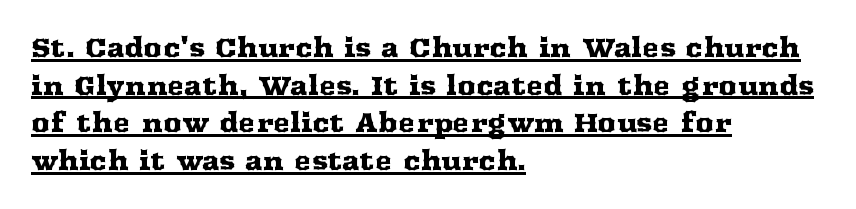
Q: Is the text italic (slanted)? A: No, it is upright.
Q: Is the text underlined? A: Yes.
Q: How is the paragraph aligned? A: Left-aligned.
Q: Is the spacing between letters normal or unusually wide? A: Normal.
Q: Is the spacing between lines tight, normal or loose? A: Normal.
